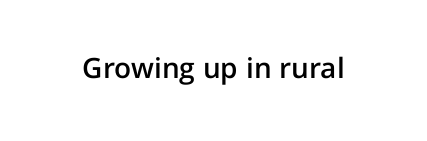
The image shows 28 px semibold sans-serif type, upright; set normal letter spacing, not underlined; low stroke contrast and a medium x-height.
